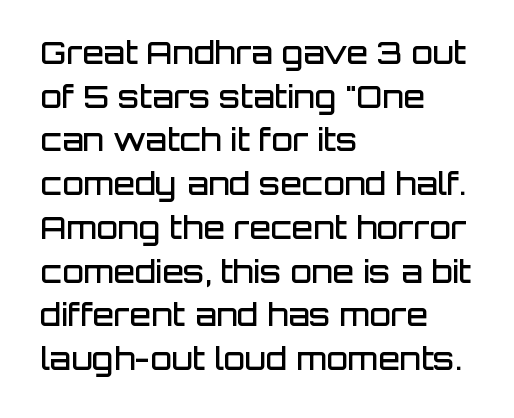
Looks like regular typesetting: each glyph gets only the width it needs. Just letters on the line, the space beneath them empty. Left-aligned paragraph, ragged on the right. The face used here is a sans, in the tradition of grotesques and geometrics.
